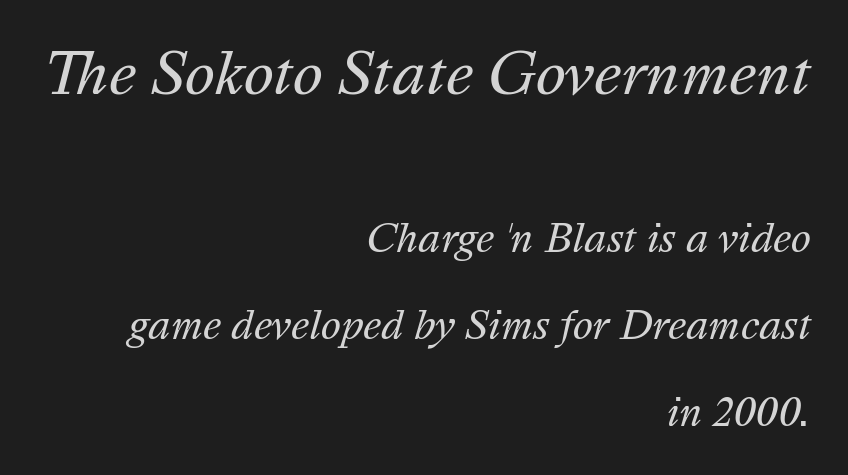
The image shows 57 px regular-weight type, italic (leaning right); set right-aligned, loose line spacing (2.3x), normal letter spacing, not underlined; the first (top) block is 1.5x larger; medium stroke contrast and a medium x-height.
